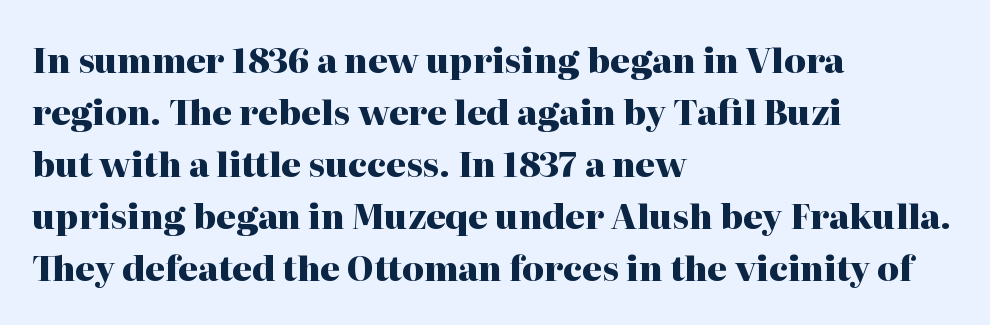
The image shows 34 px heavy serif type, upright; set left-aligned, normal line spacing (1.53x), normal letter spacing, not underlined; high stroke contrast and a medium x-height.
